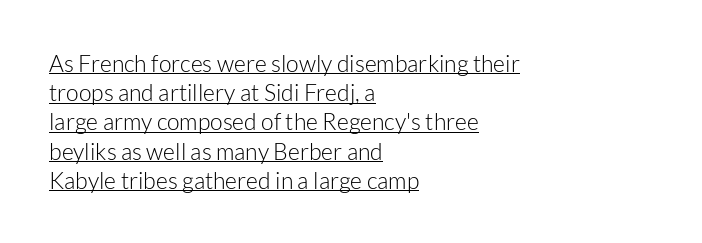
The image shows 23 px text type, upright; set left-aligned, normal line spacing (1.27x), normal letter spacing, underlined.
